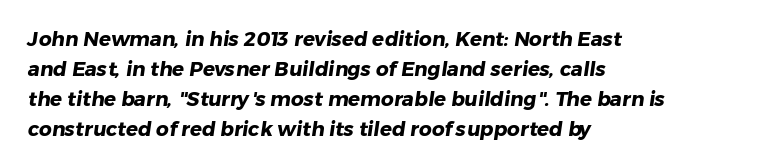
The image shows 20 px bold type; set left-aligned, normal line spacing (1.5x), normal letter spacing, not underlined.
